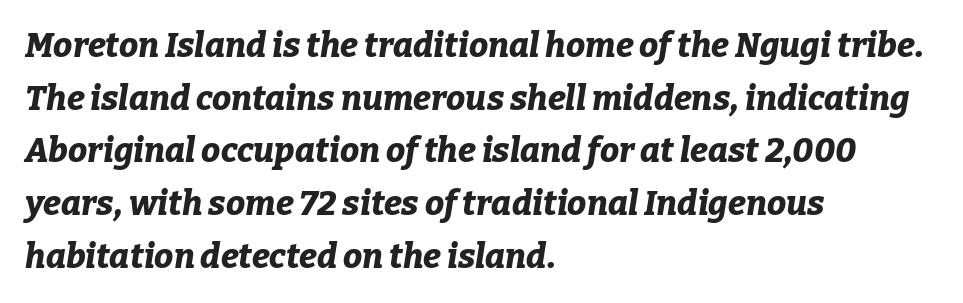
Q: Is the text bold? A: Yes.
Q: Is the text italic (slanted)? A: Yes, it leans right by about 9 degrees.
Q: Is the text underlined? A: No.
Q: How is the paragraph aligned? A: Left-aligned.
Q: Is the spacing between letters normal or unusually wide? A: Normal.
Q: Is the spacing between lines tight, normal or loose? A: Normal.
Q: Width (condensed, normal, or wide)? A: Normal.
Q: Stroke contrast? A: Low.
Q: x-height? A: Medium.
Q: Monospaced? A: No.
